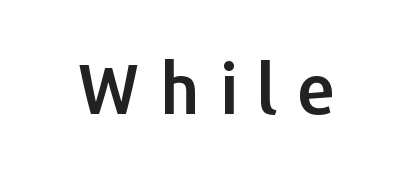
The image shows 69 px sans-serif type, upright; set unusually wide letter spacing (+0.27 em), not underlined; low stroke contrast and a medium x-height.
